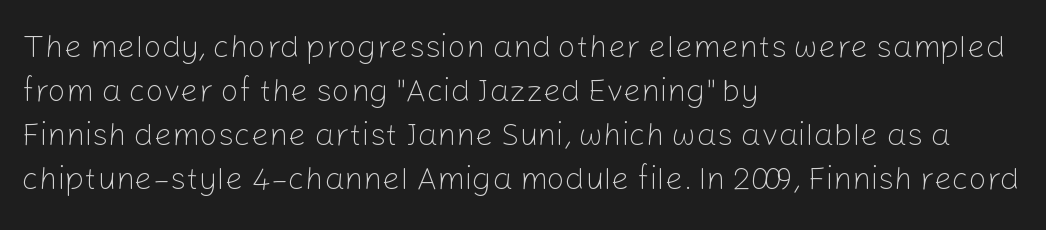
{"serif": "no", "italic": "no", "bold": "no", "weight": "light", "width": "normal", "stroke_contrast": "low", "x_height": "medium", "monospaced": "no", "underline": "no", "align": "left", "line_spacing": "normal", "line_spacing_ratio": 1.37, "letter_spacing": "normal", "letter_spacing_em": 0.0, "glyph_px": 32}
